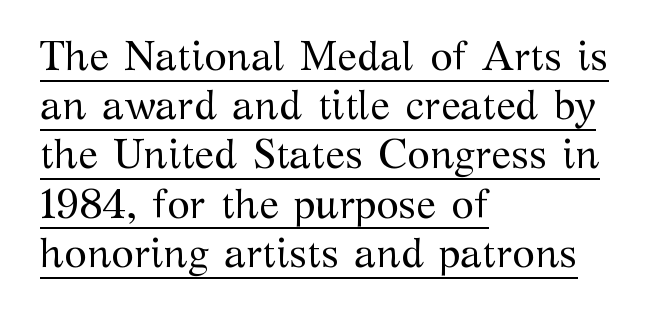
Little horizontal feet cap the strokes, marking this as serif type. These lines were composed using upright roman letters. Default kerning and tracking; the words read as compact shapes. Weight: regular or lighter. The lines are quadded left.
